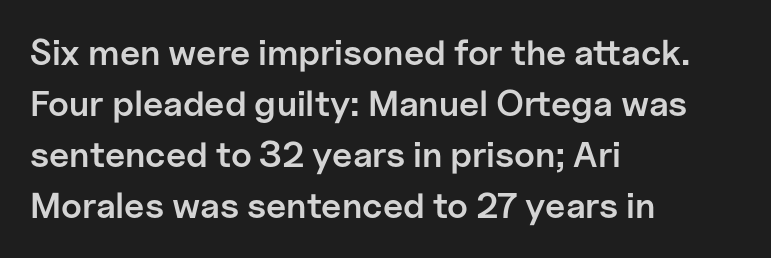
Look at the bottom of the vertical strokes: they stop flat, with no serifs. Look at the tracking — it's just the regular setting, nothing added. The specimen omits any rule beneath the text block's lines. This sample keeps an unexceptional amount of space between lines. The type sits square on the baseline with zero lean. The passage shown is typed in a proportional face where columns would drift.
